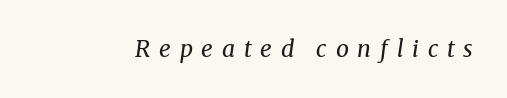
Q: Is the text bold? A: No.
Q: Is the text italic (slanted)? A: Yes, it leans right by about 8 degrees.
Q: Is the text underlined? A: No.
Q: Is the spacing between letters normal or unusually wide? A: Unusually wide.
